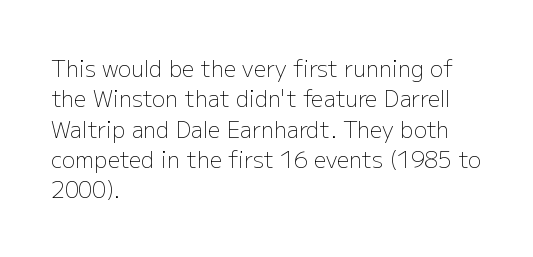
{"italic": "no", "bold": "no", "underline": "no", "align": "left", "line_spacing": "normal", "line_spacing_ratio": 1.38, "letter_spacing": "normal", "letter_spacing_em": 0.0, "glyph_px": 22}
